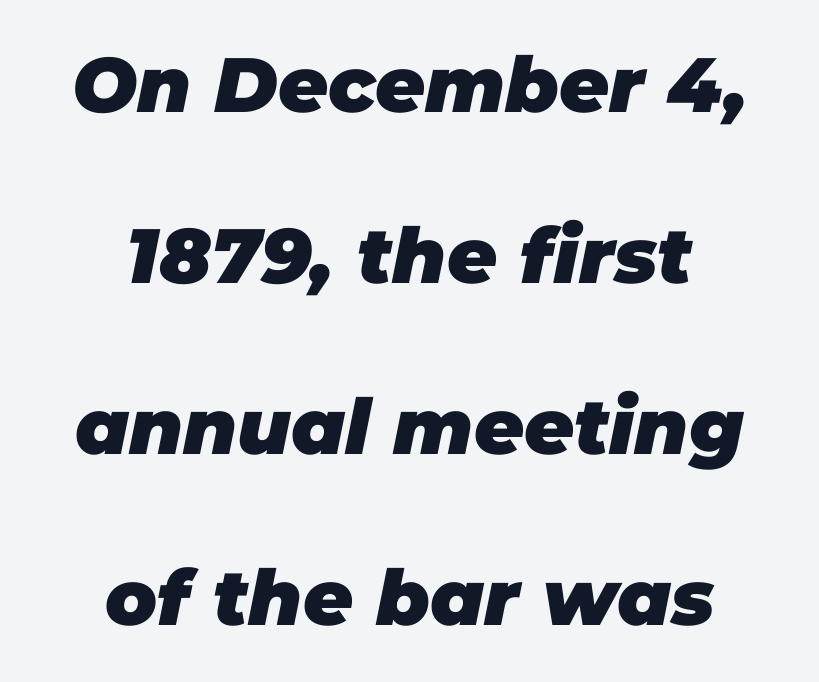
Q: Is the text bold? A: Yes.
Q: Is the text italic (slanted)? A: Yes, it leans right by about 11 degrees.
Q: Is the text underlined? A: No.
Q: How is the paragraph aligned? A: Centered.
Q: Is the spacing between letters normal or unusually wide? A: Normal.
Q: Is the spacing between lines tight, normal or loose? A: Loose.
Q: Width (condensed, normal, or wide)? A: Normal.
Q: Stroke contrast? A: Low.
Q: x-height? A: Large.
Q: Monospaced? A: No.
